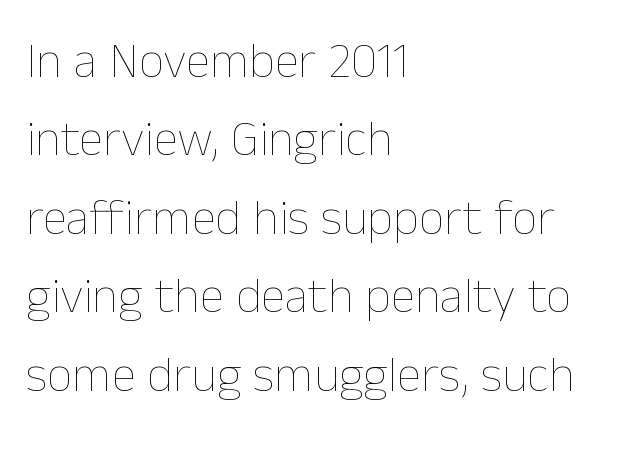
{"italic": "no", "bold": "no", "weight": "thin", "width": "normal", "stroke_contrast": "low", "x_height": "medium", "monospaced": "no", "underline": "no", "align": "left", "line_spacing": "normal", "line_spacing_ratio": 1.57, "letter_spacing": "normal", "letter_spacing_em": 0.0, "glyph_px": 50}
